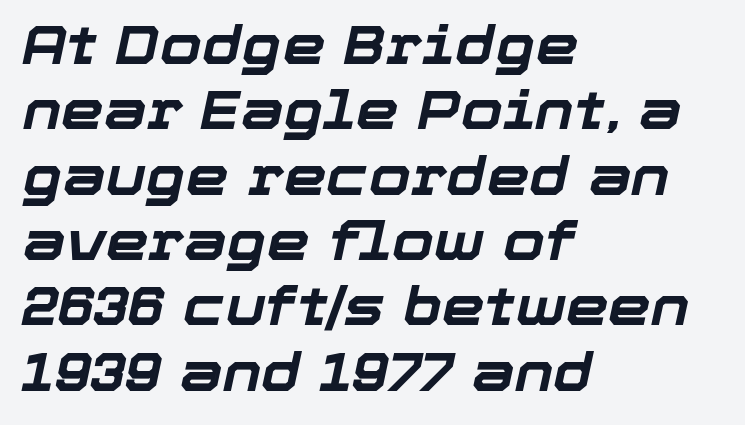
Looks like regular typesetting: each glyph gets only the width it needs. The horizontal fit of the characters is conventional and even. This rendering features lettering with no underline. Is the type slanted? Yes — the strokes lean at a clear angle. The typesetter chose a ragged-right arrangement here.
